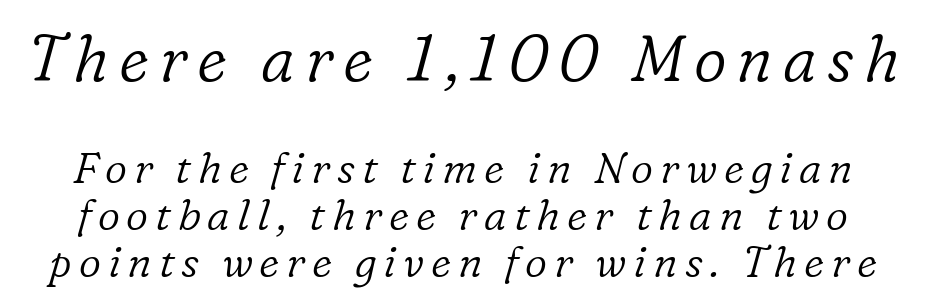
{"serif": "yes", "italic": "yes", "lean": "right", "slant_degrees": 16, "bold": "no", "weight": "light", "width": "normal", "stroke_contrast": "low", "x_height": "medium", "monospaced": "no", "underline": "no", "line_spacing": "tight", "line_spacing_ratio": 1.1, "larger_block": "first", "size_ratio": 1.49, "glyph_px": 64}
